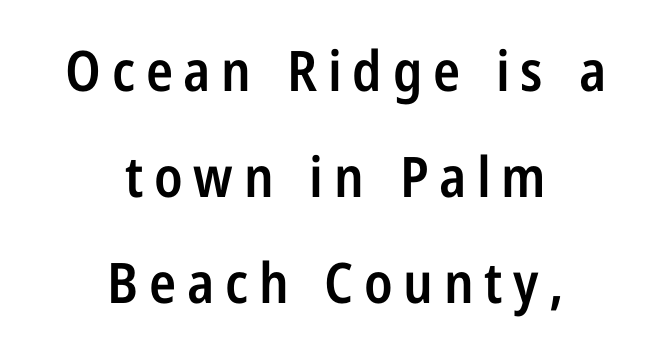
{"serif": "no", "italic": "no", "bold": "semi", "weight": "semibold", "width": "condensed", "stroke_contrast": "low", "x_height": "medium", "monospaced": "no", "underline": "no", "align": "center", "line_spacing_ratio": 1.89, "glyph_px": 56}
